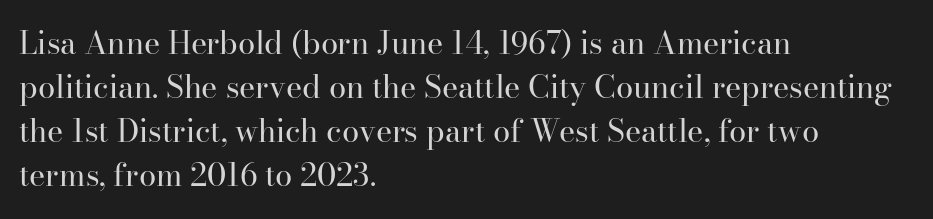
The image shows 31 px regular-weight serif type, upright; set left-aligned, normal line spacing (1.42x), normal letter spacing, not underlined; high stroke contrast and a small x-height.
